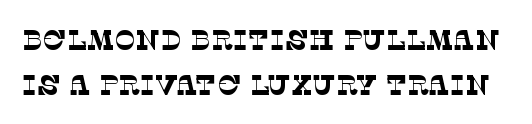
Q: Is the text bold? A: No.
Q: Is the typeface a serif or a sans-serif typeface? A: Serif.
Q: Is the text underlined? A: No.
Q: Is the spacing between letters normal or unusually wide? A: Normal.
Q: Is the spacing between lines tight, normal or loose? A: Normal.
Q: Width (condensed, normal, or wide)? A: Normal.
Q: Stroke contrast? A: Low.
Q: x-height? A: Large.
Q: Monospaced? A: No.
